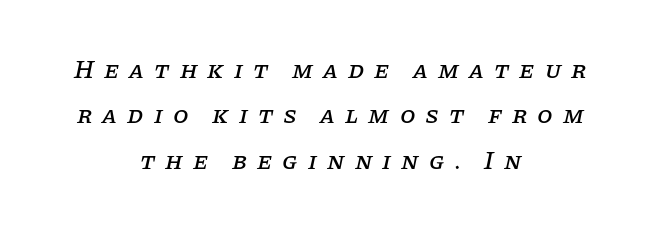
{"italic": "yes", "lean": "right", "slant_degrees": 11, "underline": "no", "align": "center", "line_spacing_ratio": 1.82, "letter_spacing": "wide", "letter_spacing_em": 0.4, "glyph_px": 25}
